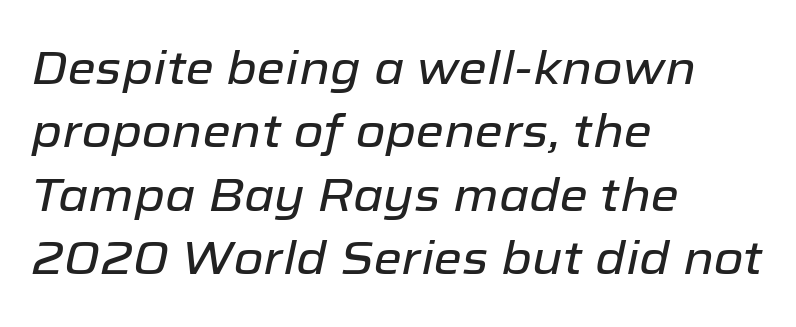
Q: Is the text italic (slanted)? A: Yes, it leans right by about 12 degrees.
Q: Is the text underlined? A: No.
Q: How is the paragraph aligned? A: Left-aligned.
Q: Is the spacing between letters normal or unusually wide? A: Normal.
Q: Is the spacing between lines tight, normal or loose? A: Normal.
Q: Width (condensed, normal, or wide)? A: Normal.
Q: Stroke contrast? A: Low.
Q: x-height? A: Medium.
Q: Monospaced? A: No.
